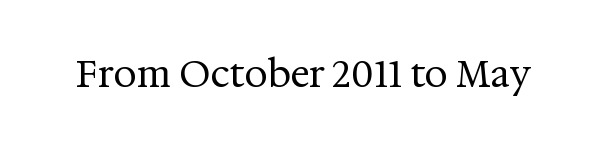
Inter-character spacing is left at the font's built-in metrics. Here the designer chose a conventional face with non-uniform glyph widths. The text was rendered using a seriffed face with decorative stroke endings. The lettering stays uniformly vertical, giving the passage a roman look. Bold? No — there's no thickening of the strokes.
